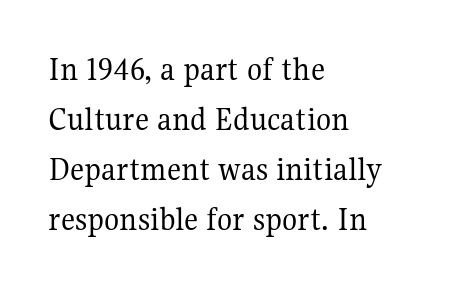
Q: Is the text bold? A: No.
Q: Is the text italic (slanted)? A: No, it is upright.
Q: Is the typeface a serif or a sans-serif typeface? A: Serif.
Q: Is the text underlined? A: No.
Q: How is the paragraph aligned? A: Left-aligned.
Q: Is the spacing between letters normal or unusually wide? A: Normal.
Q: Is the spacing between lines tight, normal or loose? A: Normal.
Q: Width (condensed, normal, or wide)? A: Normal.
Q: Stroke contrast? A: Medium.
Q: x-height? A: Medium.
Q: Monospaced? A: No.
